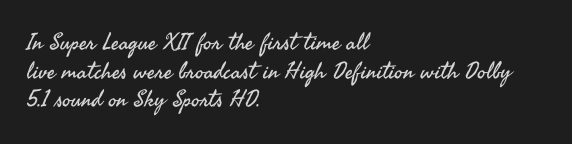
Q: Is the text bold? A: No.
Q: Is the text italic (slanted)? A: Yes.
Q: Is the text underlined? A: No.
Q: How is the paragraph aligned? A: Left-aligned.
Q: Is the spacing between letters normal or unusually wide? A: Normal.
Q: Is the spacing between lines tight, normal or loose? A: Normal.
